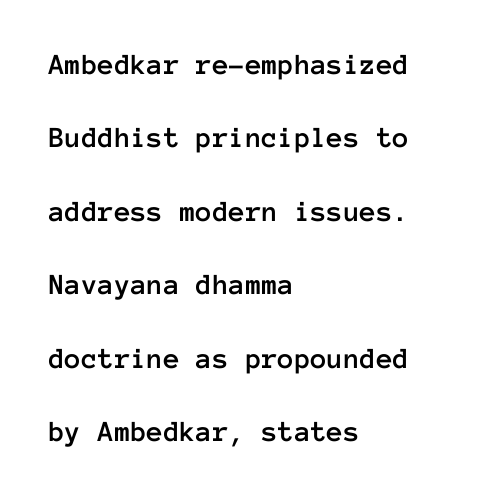
Q: Is the text italic (slanted)? A: No, it is upright.
Q: Is the text underlined? A: No.
Q: How is the paragraph aligned? A: Left-aligned.
Q: Is the spacing between letters normal or unusually wide? A: Normal.
Q: Is the spacing between lines tight, normal or loose? A: Loose.
Q: Width (condensed, normal, or wide)? A: Normal.
Q: Stroke contrast? A: Low.
Q: x-height? A: Medium.
Q: Monospaced? A: Yes.
